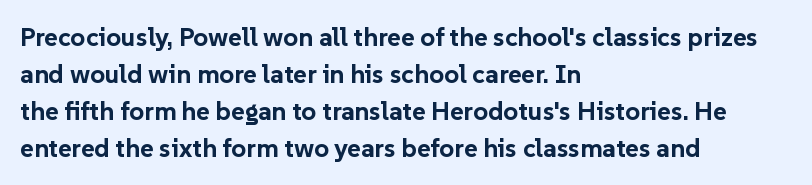
Q: Is the text bold? A: Yes.
Q: Is the text italic (slanted)? A: No, it is upright.
Q: Is the text underlined? A: No.
Q: How is the paragraph aligned? A: Left-aligned.
Q: Is the spacing between letters normal or unusually wide? A: Normal.
Q: Is the spacing between lines tight, normal or loose? A: Normal.
